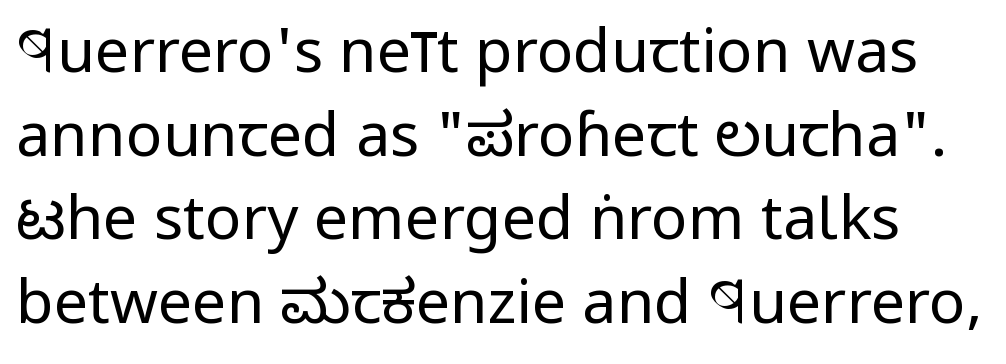
{"serif": "no", "italic": "no", "bold": "no", "weight": "regular", "width": "condensed", "stroke_contrast": "low", "x_height": "large", "monospaced": "no", "underline": "no", "line_spacing": "normal", "line_spacing_ratio": 1.37, "letter_spacing": "normal", "letter_spacing_em": 0.0, "glyph_px": 61}
